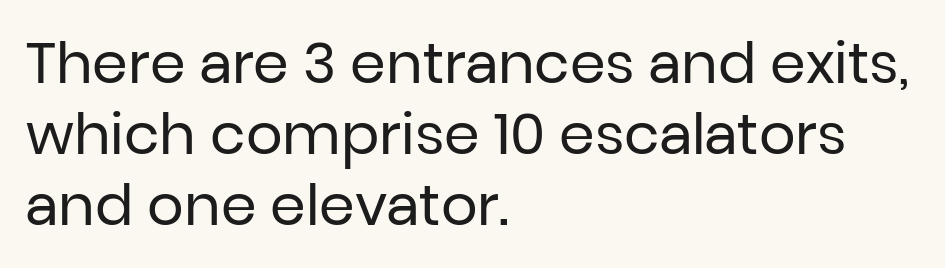
{"serif": "no", "italic": "no", "bold": "no", "weight": "regular", "width": "normal", "stroke_contrast": "low", "x_height": "medium", "monospaced": "no", "underline": "no", "align": "left", "line_spacing": "normal", "line_spacing_ratio": 1.25, "letter_spacing": "normal", "letter_spacing_em": 0.0, "glyph_px": 57}
